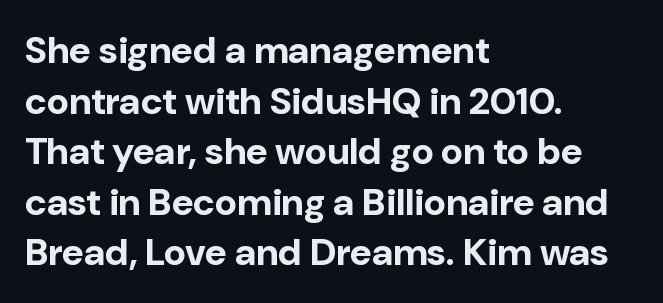
{"serif": "no", "italic": "no", "bold": "yes", "weight": "bold", "width": "normal", "stroke_contrast": "low", "x_height": "medium", "monospaced": "no", "underline": "no", "align": "left", "line_spacing": "normal", "line_spacing_ratio": 1.33, "letter_spacing": "normal", "letter_spacing_em": 0.0, "glyph_px": 38}
